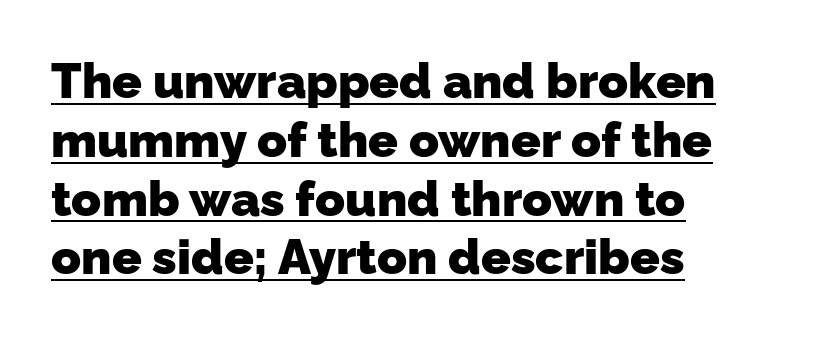
{"serif": "no", "bold": "yes", "weight": "heavy", "width": "normal", "stroke_contrast": "low", "x_height": "medium", "monospaced": "no", "underline": "yes", "align": "left", "line_spacing_ratio": 1.2, "letter_spacing": "normal", "letter_spacing_em": 0.0, "glyph_px": 49}
